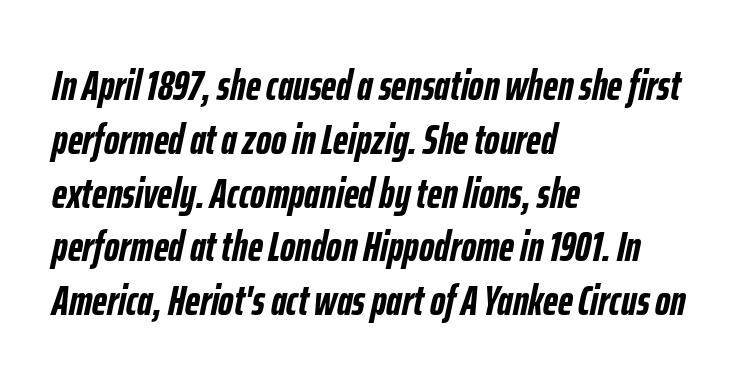
Think of a printed novel: that variable character pitch is what you see here. The glyphs are unaccompanied by any horizontal stroke below them. The ragged edge is on the right, which tells us the setting is flush left. The passage shown has conventional tracking throughout. Strong, thick strokes mark this as bold type. Looking at the ascenders, they clearly lean.
